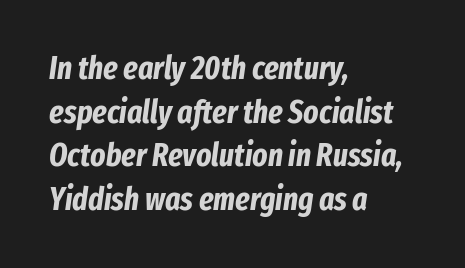
Yep, that's italic — everything's leaning. Left-aligned paragraph, ragged on the right. Bold? Absolutely — the strokes are thick and heavy. The space directly below the letters is spotless.
